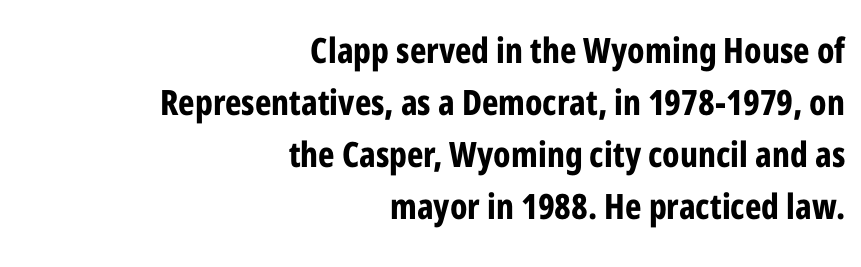
Classification — sans serif. Character widths vary here, with narrow letters taking less room than wide ones. Regarding leading, the lines here are spaced in the standard way. The lines in this sample share a right terminus and differ only in where they begin. Nobody drew a line under any word here.
